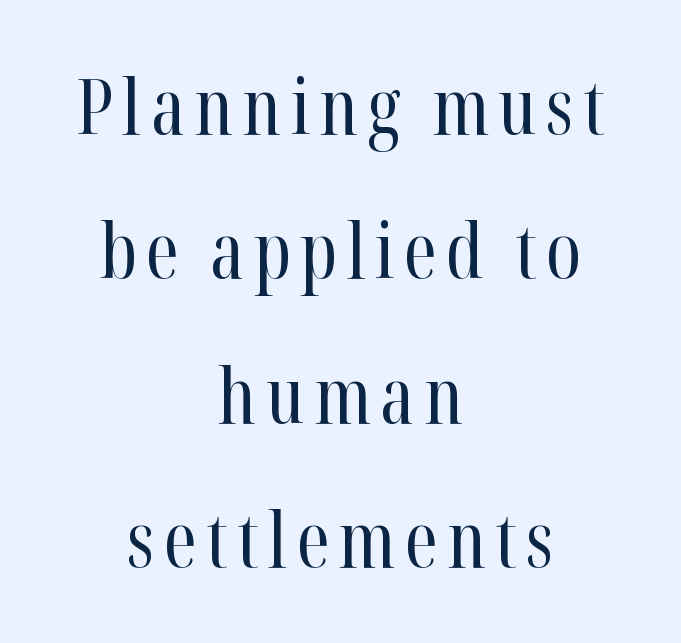
{"serif": "yes", "italic": "no", "bold": "no", "weight": "regular", "width": "condensed", "stroke_contrast": "high", "x_height": "medium", "monospaced": "no", "underline": "no", "align": "center", "line_spacing": "loose", "line_spacing_ratio": 1.9, "glyph_px": 76}
